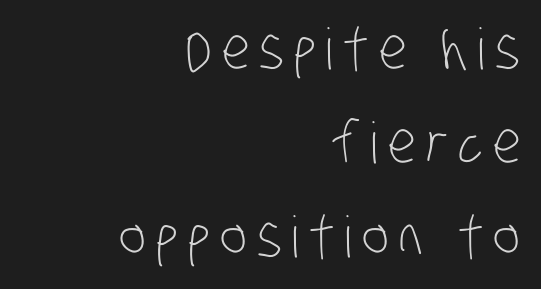
{"serif": "no", "bold": "no", "weight": "light", "width": "condensed", "stroke_contrast": "low", "x_height": "large", "monospaced": "no", "underline": "no", "align": "right", "line_spacing": "normal", "line_spacing_ratio": 1.65, "glyph_px": 57}
